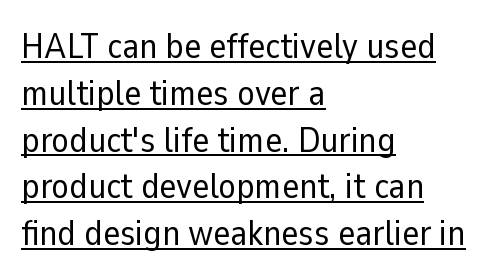
{"serif": "no", "italic": "no", "bold": "no", "weight": "regular", "width": "normal", "stroke_contrast": "low", "x_height": "medium", "monospaced": "no", "underline": "yes", "align": "left", "line_spacing": "normal", "line_spacing_ratio": 1.3, "letter_spacing": "normal", "letter_spacing_em": 0.0, "glyph_px": 36}
